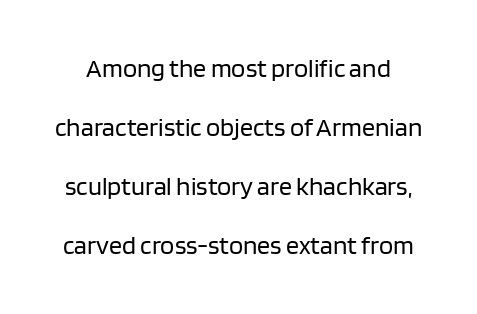
{"italic": "no", "bold": "no", "underline": "no", "line_spacing": "loose", "line_spacing_ratio": 2.27, "letter_spacing": "normal", "letter_spacing_em": 0.0, "glyph_px": 26}
